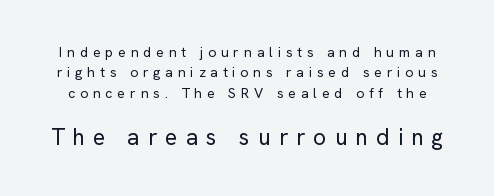
The emphasis by scale lands on block number two, below. Characters remain perfectly vertical along every line. Honestly, the row spacing looks completely unremarkable. Caption: expanded tracking, letters set apart. No word sits above an underline.
